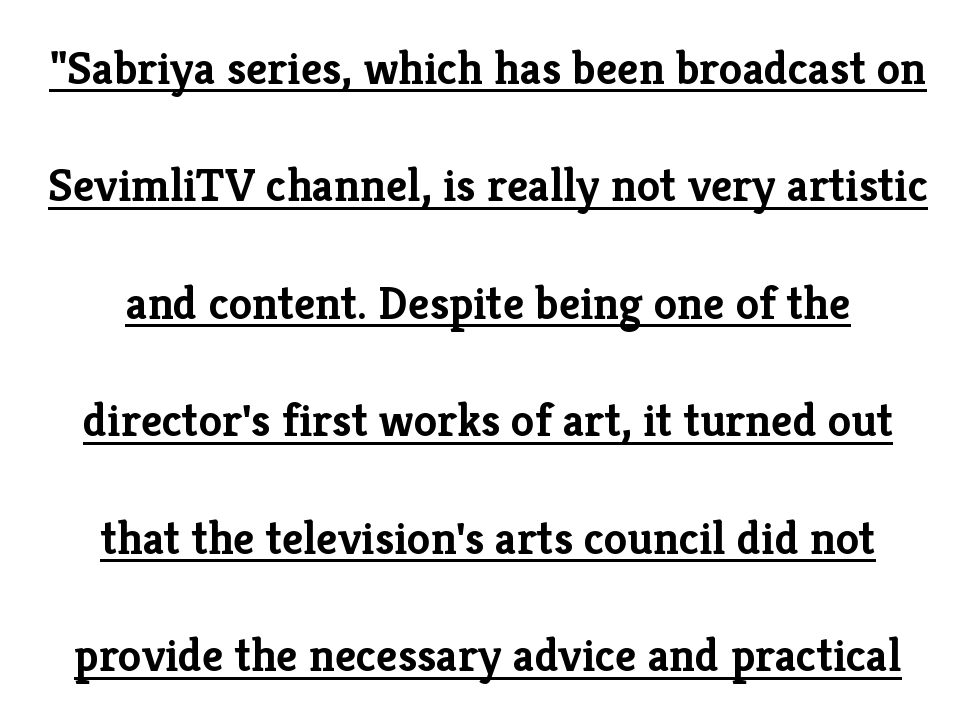
The image shows 47 px semibold serif type, upright; set loose line spacing (2.5x), normal letter spacing, underlined; low stroke contrast and a medium x-height.
